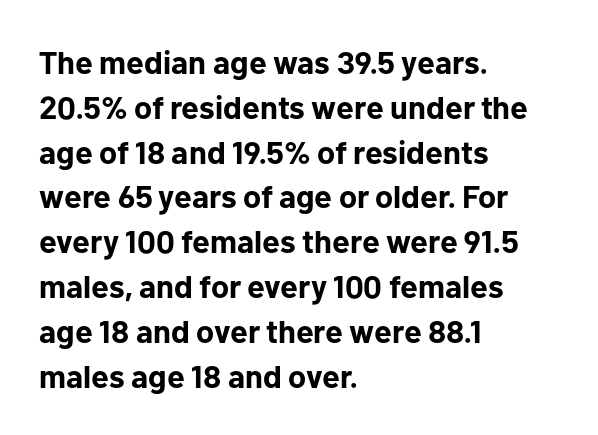
The image shows 32 px bold sans-serif type, upright; set left-aligned, normal line spacing (1.4x), normal letter spacing, not underlined; low stroke contrast and a medium x-height.
